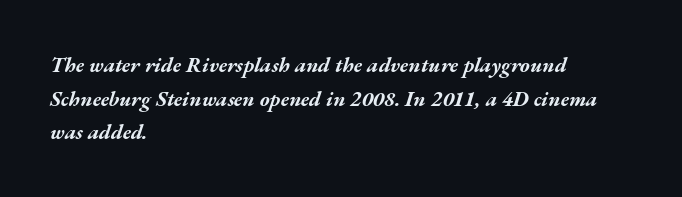
Q: Is the text bold? A: Yes.
Q: Is the text italic (slanted)? A: Yes, it leans right by about 17 degrees.
Q: Is the text underlined? A: No.
Q: How is the paragraph aligned? A: Left-aligned.
Q: Is the spacing between letters normal or unusually wide? A: Normal.
Q: Is the spacing between lines tight, normal or loose? A: Normal.
